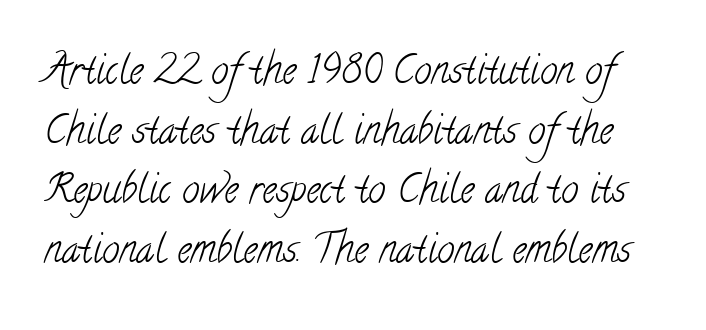
{"serif": "yes", "bold": "no", "weight": "light", "width": "condensed", "stroke_contrast": "low", "x_height": "small", "monospaced": "no", "underline": "no", "line_spacing": "normal", "line_spacing_ratio": 1.53, "letter_spacing": "normal", "letter_spacing_em": 0.0, "glyph_px": 39}
